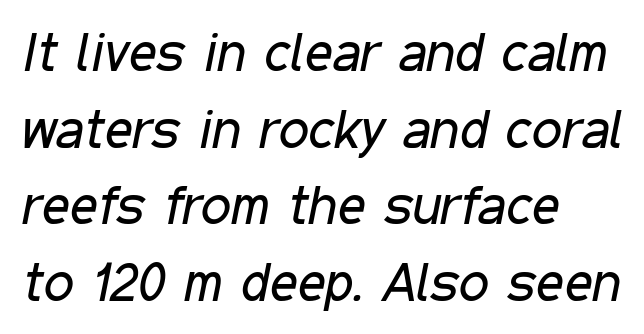
{"italic": "yes", "lean": "right", "slant_degrees": 11, "bold": "no", "weight": "regular", "width": "condensed", "stroke_contrast": "low", "x_height": "medium", "monospaced": "no", "underline": "no", "align": "left", "line_spacing": "normal", "line_spacing_ratio": 1.42, "letter_spacing": "normal", "letter_spacing_em": 0.0, "glyph_px": 54}
